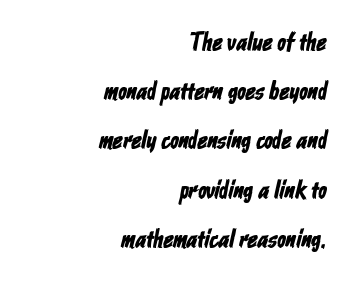
Q: Is the text underlined? A: No.
Q: How is the paragraph aligned? A: Right-aligned.
Q: Is the spacing between letters normal or unusually wide? A: Normal.
Q: Is the spacing between lines tight, normal or loose? A: Loose.
